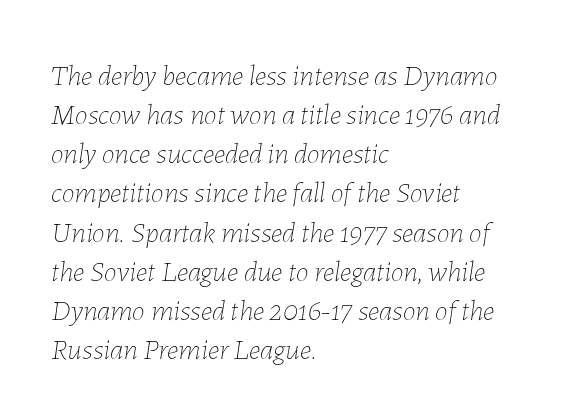
Q: Is the text bold? A: No.
Q: Is the text italic (slanted)? A: Yes, it leans right by about 7 degrees.
Q: Is the text underlined? A: No.
Q: How is the paragraph aligned? A: Left-aligned.
Q: Is the spacing between letters normal or unusually wide? A: Normal.
Q: Is the spacing between lines tight, normal or loose? A: Normal.
Q: Width (condensed, normal, or wide)? A: Normal.
Q: Stroke contrast? A: Low.
Q: x-height? A: Medium.
Q: Monospaced? A: No.
